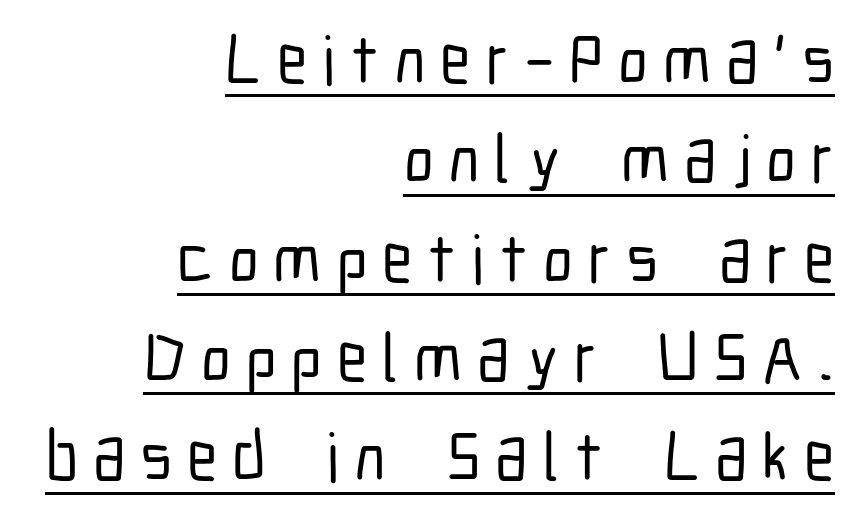
A continuous stroke trails under the words, as in a hyperlink. The designer went with a sans here, leaving each stem footless. Is this a fixed-width face? No — the glyphs have proportional, varying widths. The block of text has a typical density, with ordinary space between rows.
